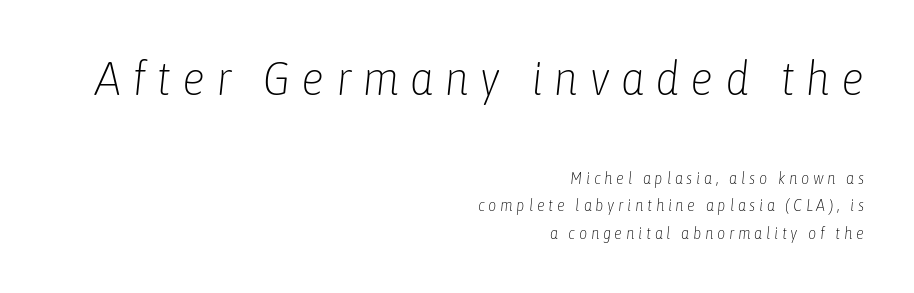
The image shows 47 px light, condensed type, italic (leaning right); set right-aligned, line spacing 1.71x, unusually wide letter spacing (+0.23 em), not underlined; the first (top) block is 2.94x larger; low stroke contrast and a medium x-height.
